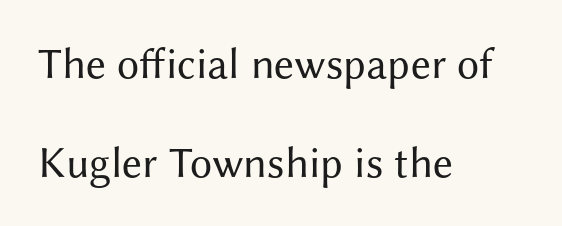
Q: Is the text bold? A: No.
Q: Is the text italic (slanted)? A: No, it is upright.
Q: Is the typeface a serif or a sans-serif typeface? A: Sans-serif.
Q: Is the text underlined? A: No.
Q: How is the paragraph aligned? A: Left-aligned.
Q: Is the spacing between letters normal or unusually wide? A: Normal.
Q: Is the spacing between lines tight, normal or loose? A: Loose.
Q: Width (condensed, normal, or wide)? A: Normal.
Q: Stroke contrast? A: Medium.
Q: x-height? A: Medium.
Q: Monospaced? A: No.
